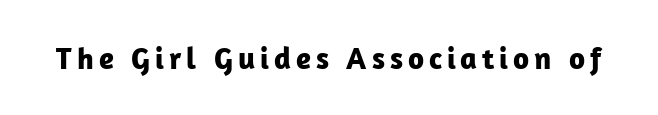
Q: Is the text bold? A: Yes.
Q: Is the text italic (slanted)? A: No, it is upright.
Q: Is the typeface a serif or a sans-serif typeface? A: Sans-serif.
Q: Is the text underlined? A: No.
Q: Width (condensed, normal, or wide)? A: Normal.
Q: Stroke contrast? A: Low.
Q: x-height? A: Medium.
Q: Monospaced? A: No.
